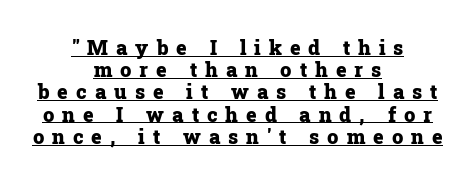
{"italic": "no", "bold": "yes", "underline": "yes", "align": "center", "line_spacing": "tight", "line_spacing_ratio": 1.11, "letter_spacing": "wide", "letter_spacing_em": 0.4, "glyph_px": 20}
